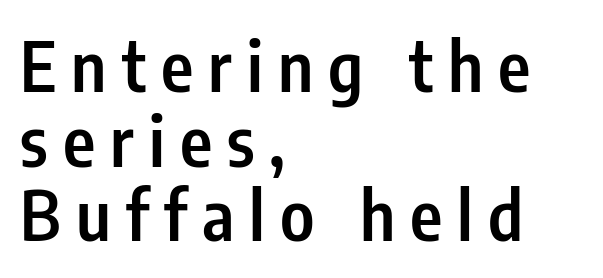
Each glyph is drawn with semibold strokes, heavier than normal yet not fully bold. A typesetter would label this face a sans. Designer's note — italics off, roman on. The space directly below the letters is spotless. The passage is arranged the way most books set body copy — flush left. Spacing verdict: proportional, widths tailored to each character.
